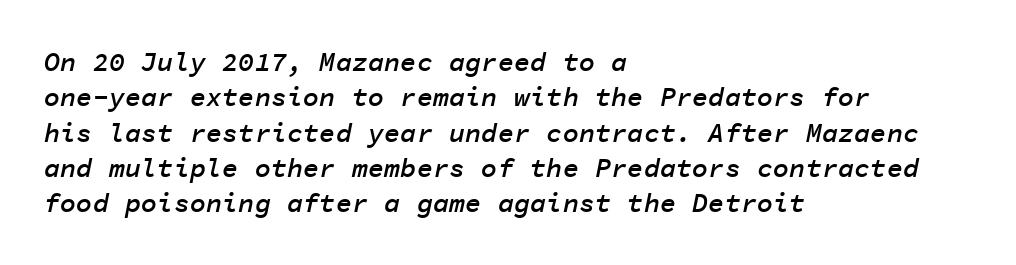
These lines are set flush left with a ragged right edge. What's the leading like? Ordinary, nothing unusual. How are the letters spaced? Ordinarily, with no added tracking. Clear beneath every line of the passage. Stems and bowls a touch heavier than normal — semibold.
